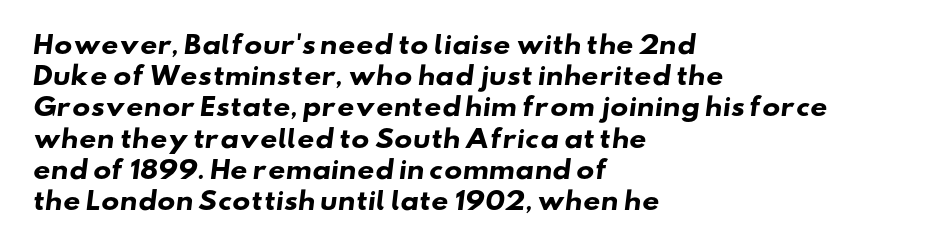
Q: Is the text bold? A: Yes.
Q: Is the text underlined? A: No.
Q: How is the paragraph aligned? A: Left-aligned.
Q: Is the spacing between letters normal or unusually wide? A: Normal.
Q: Is the spacing between lines tight, normal or loose? A: Normal.
